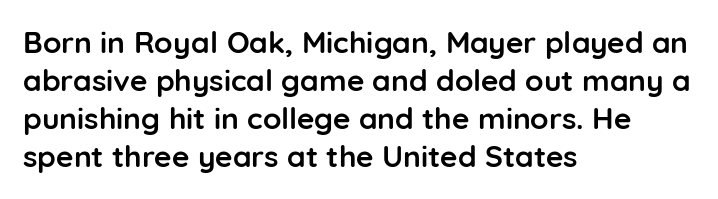
Spacing verdict: proportional, widths tailored to each character. Notice how descenders clear the ascenders below comfortably — that's standard leading. These words are printed bold, with thick strokes throughout. Is there any slant? The stems are plumb. You could call the tracking neutral — neither tight nor loose. Descenders hang freely into open space.
